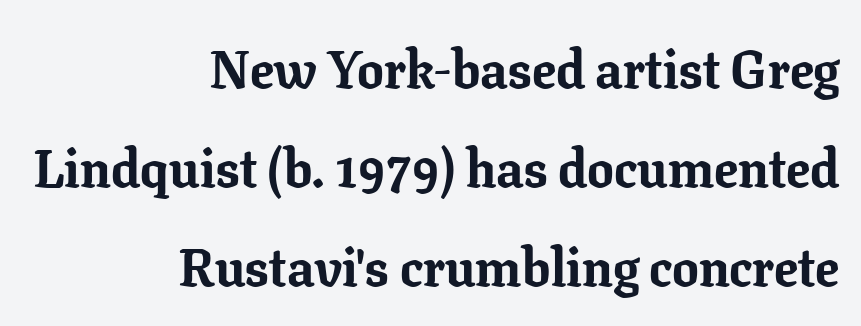
{"serif": "yes", "italic": "no", "bold": "yes", "weight": "bold", "width": "normal", "stroke_contrast": "low", "x_height": "medium", "monospaced": "no", "underline": "no", "align": "right", "line_spacing_ratio": 1.87, "letter_spacing": "normal", "letter_spacing_em": 0.0, "glyph_px": 53}
